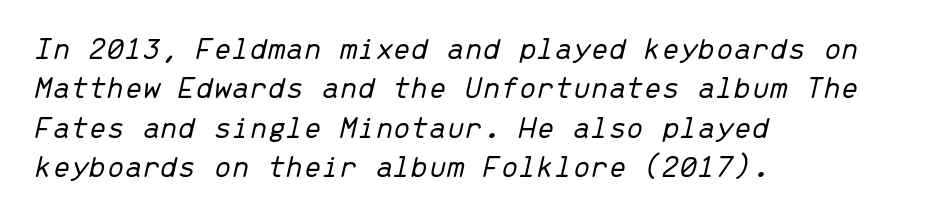
The image shows 32 px light type, italic (leaning right), monospaced; set left-aligned, line spacing 1.23x, normal letter spacing, not underlined; low stroke contrast and a medium x-height.
